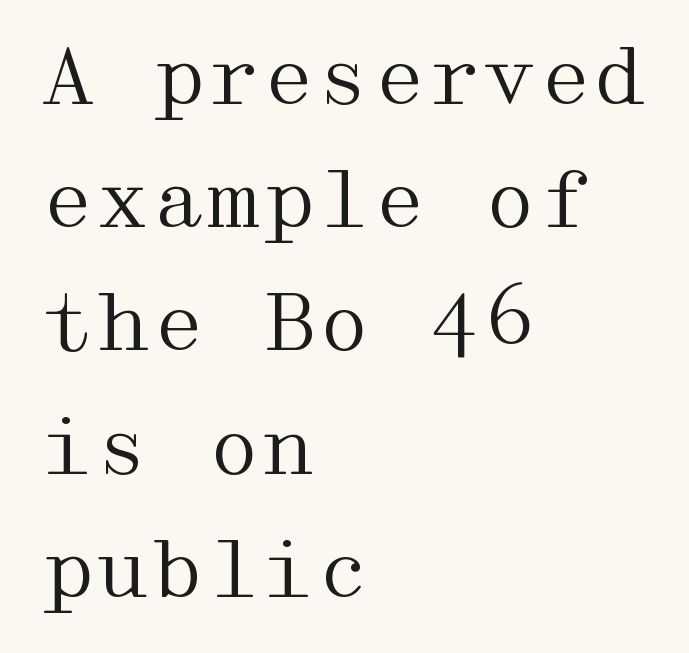
The image shows 79 px regular-weight, wide serif type, upright; set left-aligned, normal line spacing (1.56x), normal letter spacing, not underlined; medium stroke contrast and a medium x-height.
